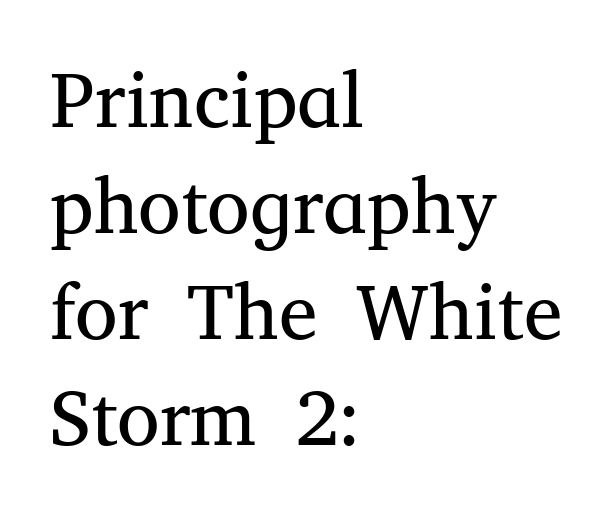
Q: Is the text bold? A: No.
Q: Is the text italic (slanted)? A: No, it is upright.
Q: Is the typeface a serif or a sans-serif typeface? A: Serif.
Q: Is the text underlined? A: No.
Q: How is the paragraph aligned? A: Left-aligned.
Q: Is the spacing between letters normal or unusually wide? A: Normal.
Q: Is the spacing between lines tight, normal or loose? A: Normal.
Q: Width (condensed, normal, or wide)? A: Normal.
Q: Stroke contrast? A: Medium.
Q: x-height? A: Medium.
Q: Monospaced? A: No.
